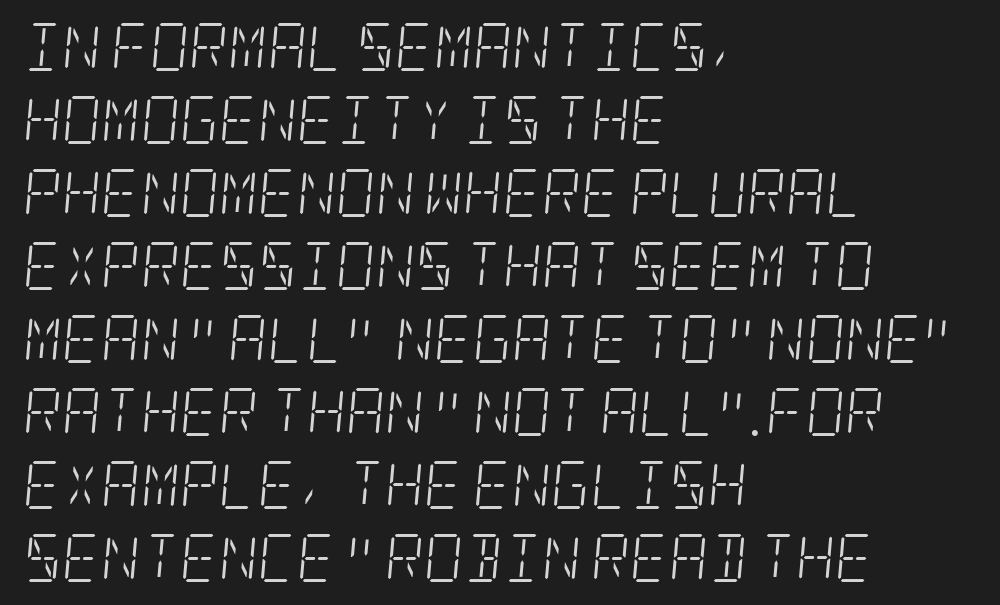
The image shows 48 px light, condensed serif type, italic (leaning right); set left-aligned, normal line spacing (1.52x), normal letter spacing, not underlined; low stroke contrast and a large x-height.
